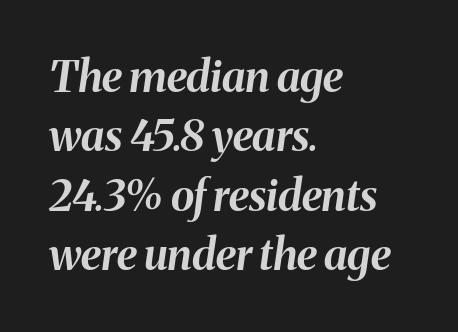
{"italic": "yes", "lean": "right", "slant_degrees": 8, "bold": "yes", "weight": "bold", "width": "normal", "stroke_contrast": "medium", "x_height": "medium", "monospaced": "no", "underline": "no", "align": "left", "line_spacing": "normal", "line_spacing_ratio": 1.38, "letter_spacing": "normal", "letter_spacing_em": 0.0, "glyph_px": 43}
